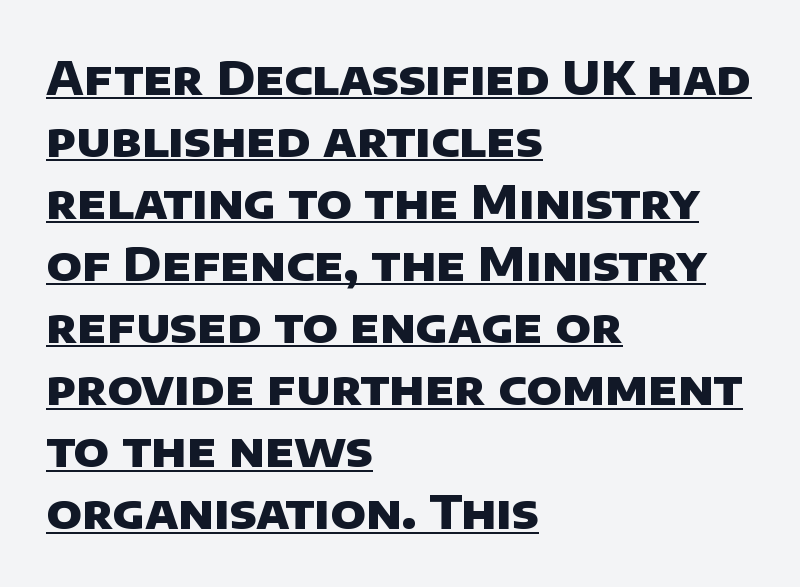
The image shows 47 px heavy sans-serif type; set left-aligned, normal line spacing (1.32x), normal letter spacing, underlined; low stroke contrast and a large x-height.
